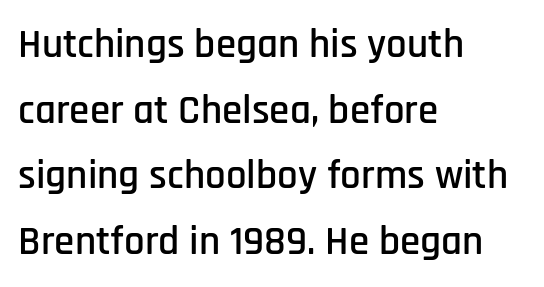
Regarding serifs, this sample does without them. Interline gaps are of average width in this sample. The lines in this sample share a left origin and differ only in where they stop. Each row of text sits above clean, open space. Proportional: the letters do not fall into vertical columns.
